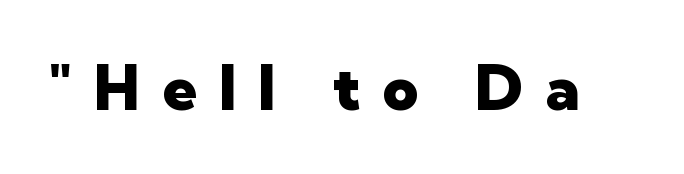
The image shows 62 px heavy sans-serif type, upright; set unusually wide letter spacing (+0.35 em), not underlined; low stroke contrast and a medium x-height.
